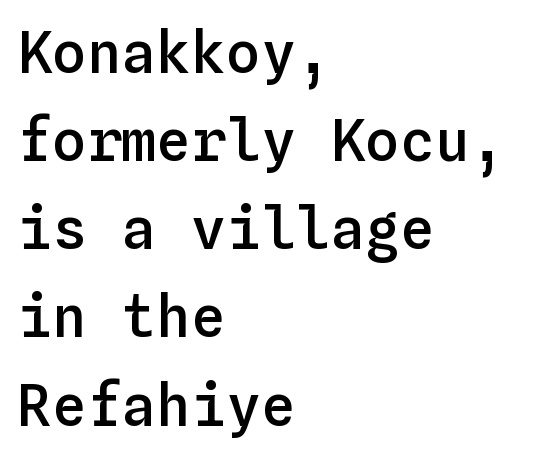
Is this a fixed-width face? Yes — each glyph sits in an identical cell. The passage shown stacks its lines at a standard gap. The strokes are fattened partway — semibold, not bold. Standard letterfit; no display-style spreading of the glyphs.
